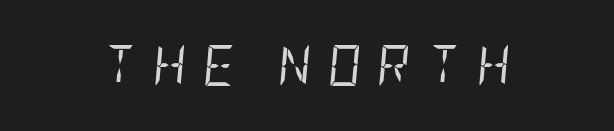
Q: Is the text bold? A: No.
Q: Is the text italic (slanted)? A: Yes, it leans right by about 5 degrees.
Q: Is the text underlined? A: No.
Q: Is the spacing between letters normal or unusually wide? A: Unusually wide.
Q: Width (condensed, normal, or wide)? A: Condensed.
Q: Stroke contrast? A: Low.
Q: x-height? A: Large.
